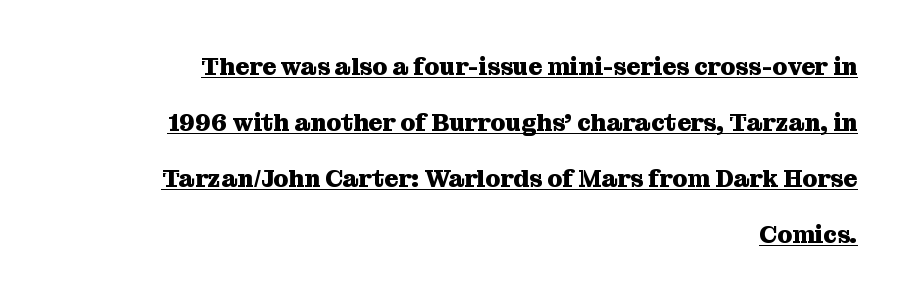
Q: Is the text bold? A: Yes.
Q: Is the text italic (slanted)? A: No, it is upright.
Q: Is the text underlined? A: Yes.
Q: How is the paragraph aligned? A: Right-aligned.
Q: Is the spacing between letters normal or unusually wide? A: Normal.
Q: Is the spacing between lines tight, normal or loose? A: Loose.
